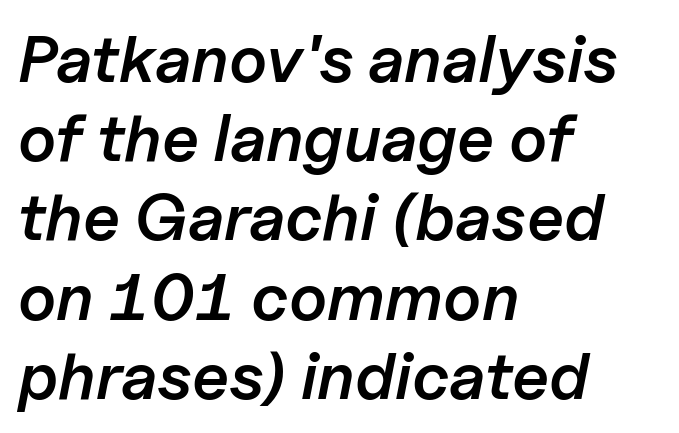
Q: Is the text bold? A: Semi-bold.
Q: Is the text italic (slanted)? A: Yes, it leans right by about 11 degrees.
Q: Is the text underlined? A: No.
Q: How is the paragraph aligned? A: Left-aligned.
Q: Is the spacing between letters normal or unusually wide? A: Normal.
Q: Width (condensed, normal, or wide)? A: Normal.
Q: Stroke contrast? A: Low.
Q: x-height? A: Medium.
Q: Monospaced? A: No.
